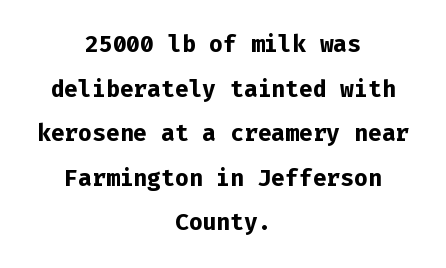
{"italic": "no", "bold": "yes", "underline": "no", "align": "center", "line_spacing": "loose", "line_spacing_ratio": 1.94, "letter_spacing": "normal", "letter_spacing_em": 0.0, "glyph_px": 23}
